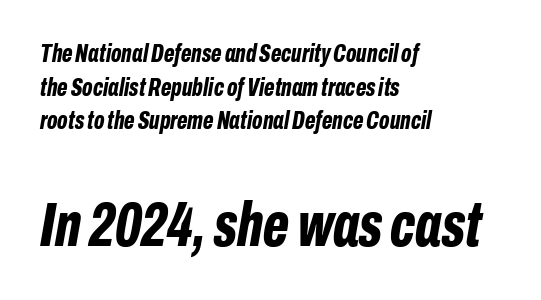
Emphasis by weight is at full strength: bold. Clear beneath every line of the passage. Is this a fixed-width face? No — the glyphs have proportional, varying widths. What's the leading like? Ordinary, nothing unusual. Observe the lean: these are italic letterforms. Leftover space on each line is placed entirely after the last word.
